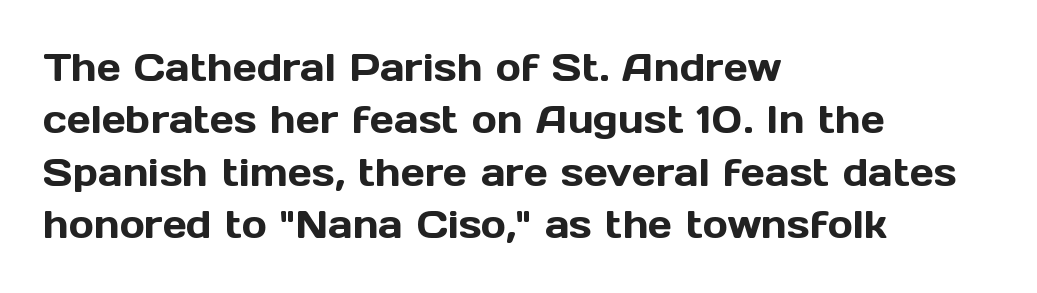
{"serif": "no", "italic": "no", "width": "normal", "x_height": "medium", "monospaced": "no", "underline": "no", "align": "left", "line_spacing": "normal", "line_spacing_ratio": 1.38, "letter_spacing": "normal", "letter_spacing_em": 0.0, "glyph_px": 38}
